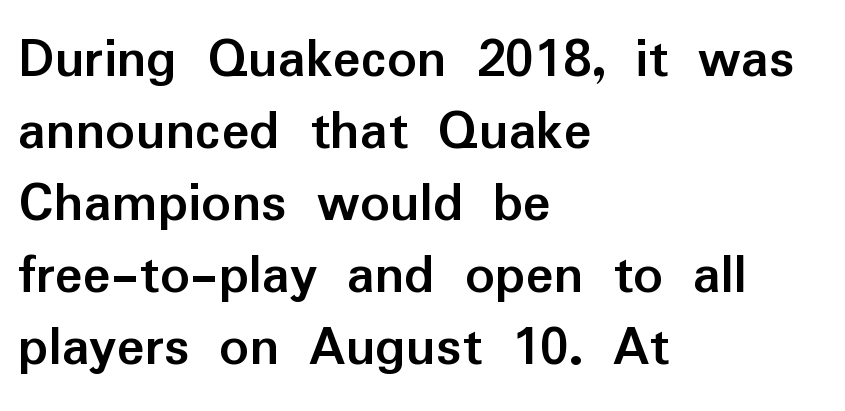
{"serif": "no", "italic": "no", "bold": "yes", "weight": "semibold", "width": "normal", "stroke_contrast": "low", "x_height": "medium", "monospaced": "no", "underline": "no", "align": "left", "line_spacing_ratio": 1.24, "letter_spacing": "normal", "letter_spacing_em": 0.0, "glyph_px": 58}
